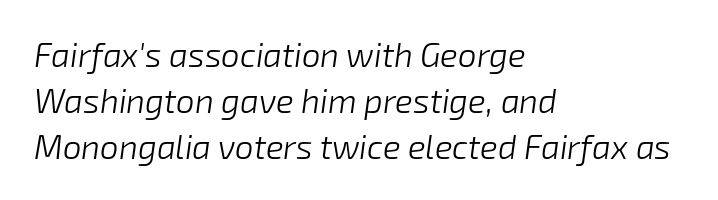
The image shows 33 px light type, italic (leaning right); set left-aligned, normal line spacing (1.39x), normal letter spacing, not underlined; low stroke contrast and a medium x-height.
